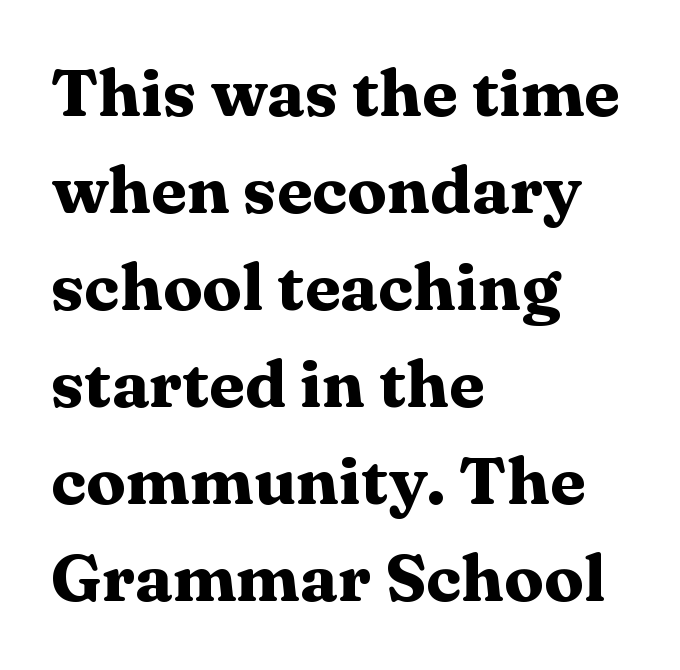
Heavy, bold letterforms. Is the letter spacing exaggerated? No — it looks like the ordinary default. The designer left line spacing at the default. Posture: straight, roman, zero tilt.
